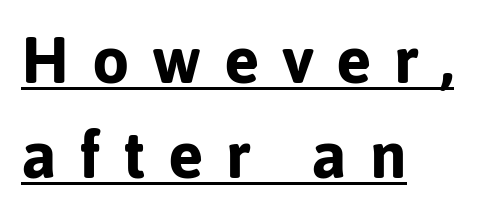
{"serif": "no", "italic": "no", "bold": "yes", "weight": "bold", "width": "normal", "stroke_contrast": "low", "x_height": "medium", "monospaced": "no", "underline": "yes", "align": "left", "line_spacing": "normal", "line_spacing_ratio": 1.44, "letter_spacing": "wide", "letter_spacing_em": 0.34, "glyph_px": 66}
